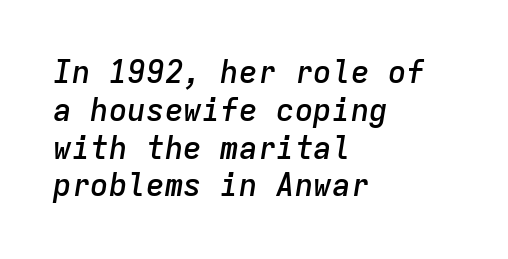
{"italic": "yes", "lean": "right", "slant_degrees": 9, "bold": "semi", "weight": "semibold", "width": "normal", "stroke_contrast": "low", "x_height": "medium", "monospaced": "yes", "underline": "no", "align": "left", "line_spacing_ratio": 1.22, "letter_spacing": "normal", "letter_spacing_em": 0.0, "glyph_px": 31}
